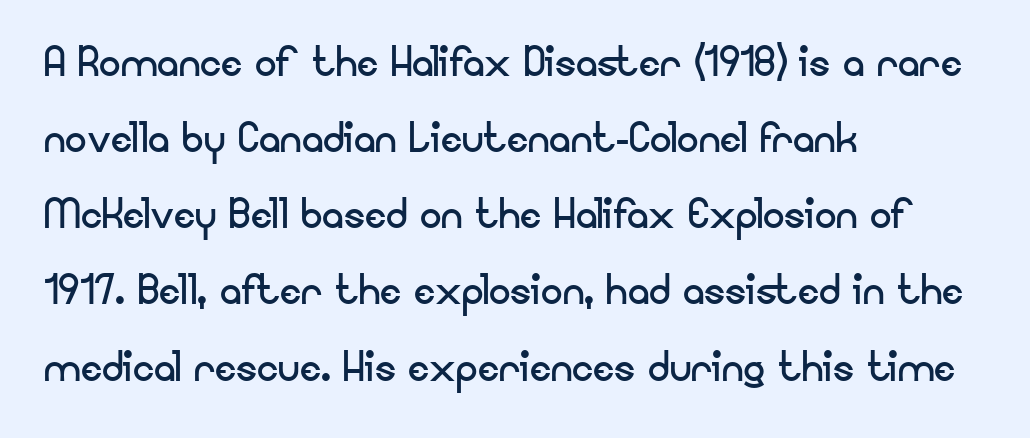
Here the glyphs are tracked normally, forming tight word shapes. Left-aligned paragraph, ragged on the right. The passage shown is not underscored anywhere. Varying glyph widths throughout — classic text-font behaviour. The leading is moderate, giving the passage an even texture.
